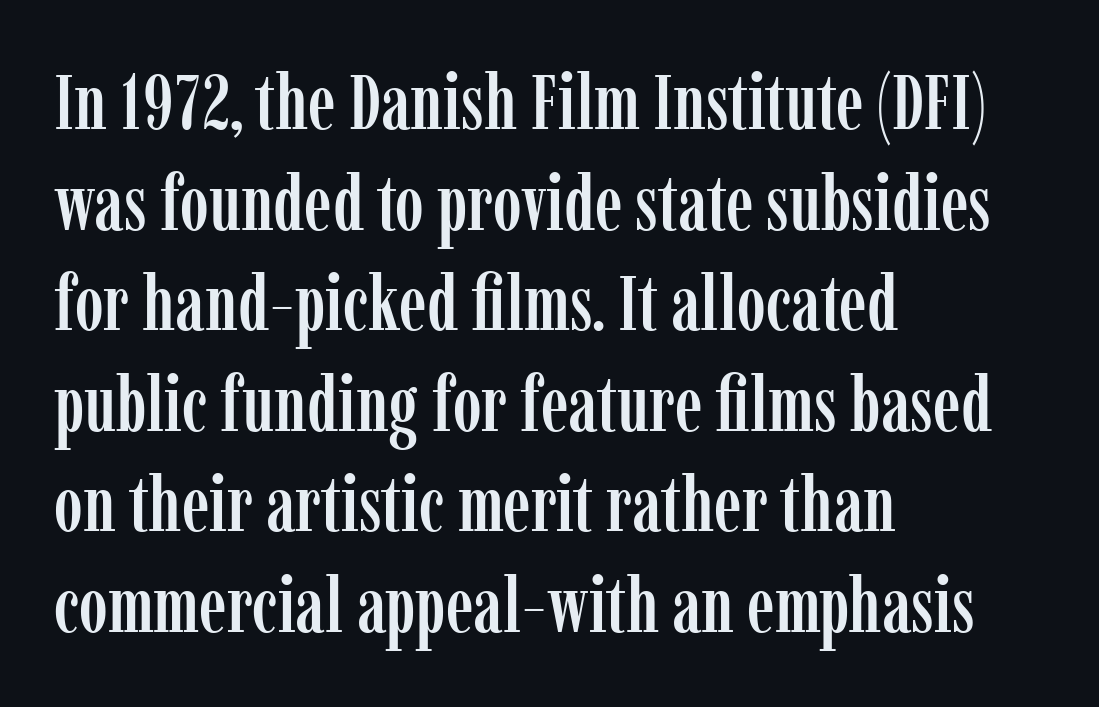
{"serif": "yes", "italic": "no", "width": "condensed", "stroke_contrast": "low", "x_height": "medium", "monospaced": "no", "underline": "no", "align": "left", "line_spacing": "normal", "line_spacing_ratio": 1.29, "letter_spacing": "normal", "letter_spacing_em": 0.0, "glyph_px": 78}
